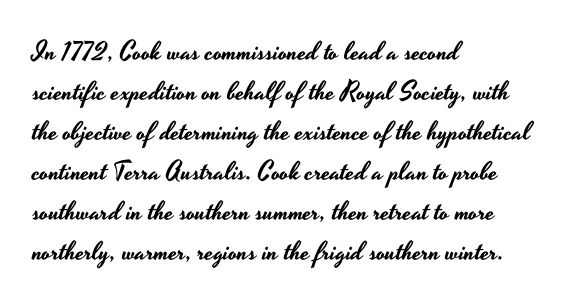
Descender tails drop into unmarked territory. Each word holds together tightly as a unit, with standard inter-letter gaps. A student would call this left alignment; a typographer would say flush left, rag right. If you measured baseline to baseline, you'd find a middling distance.
